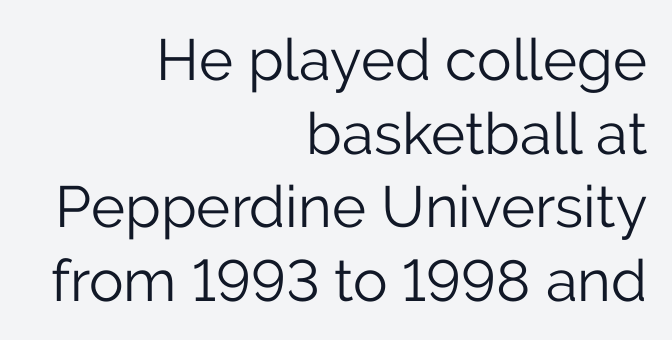
Lines of text with bare space underneath. Line endings align vertically; line beginnings do not. Interline gaps are of average width in this sample. Each stroke keeps to a modest, everyday thickness or less. Designer's note — italics off, roman on. This sample has the flowing, uneven cadence of proportional lettering.
